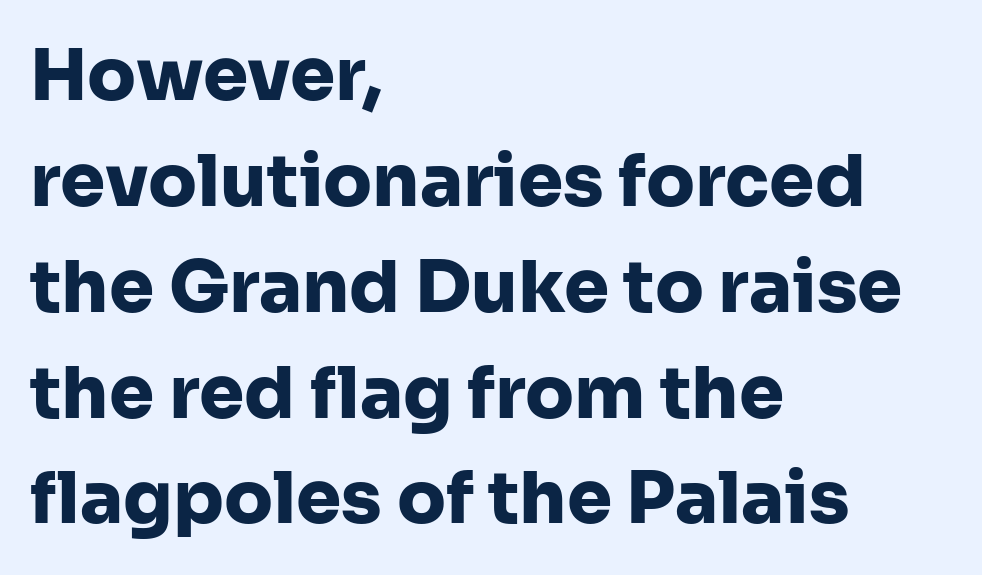
Q: Is the text bold? A: Yes.
Q: Is the text italic (slanted)? A: No, it is upright.
Q: Is the typeface a serif or a sans-serif typeface? A: Sans-serif.
Q: Is the text underlined? A: No.
Q: How is the paragraph aligned? A: Left-aligned.
Q: Is the spacing between letters normal or unusually wide? A: Normal.
Q: Is the spacing between lines tight, normal or loose? A: Normal.
Q: Width (condensed, normal, or wide)? A: Normal.
Q: Stroke contrast? A: Low.
Q: x-height? A: Medium.
Q: Monospaced? A: No.
